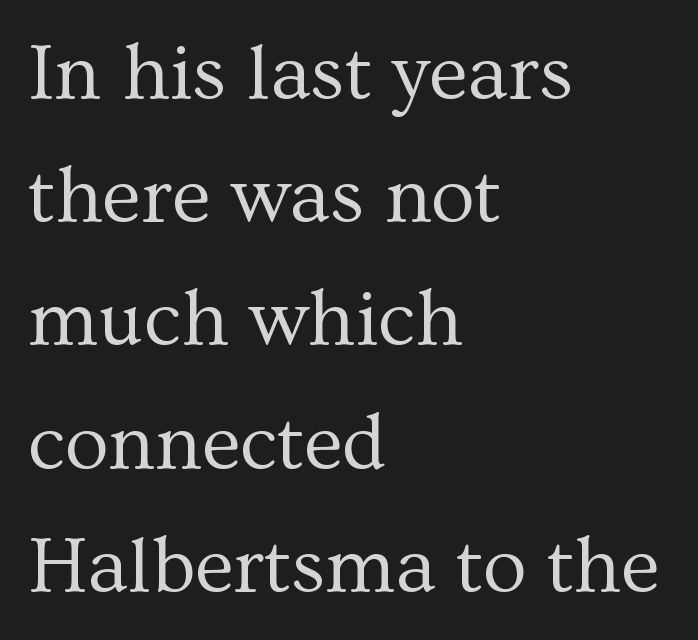
The image shows 80 px regular-weight serif type, upright; set left-aligned, normal line spacing (1.54x), normal letter spacing, not underlined; medium stroke contrast and a medium x-height.
